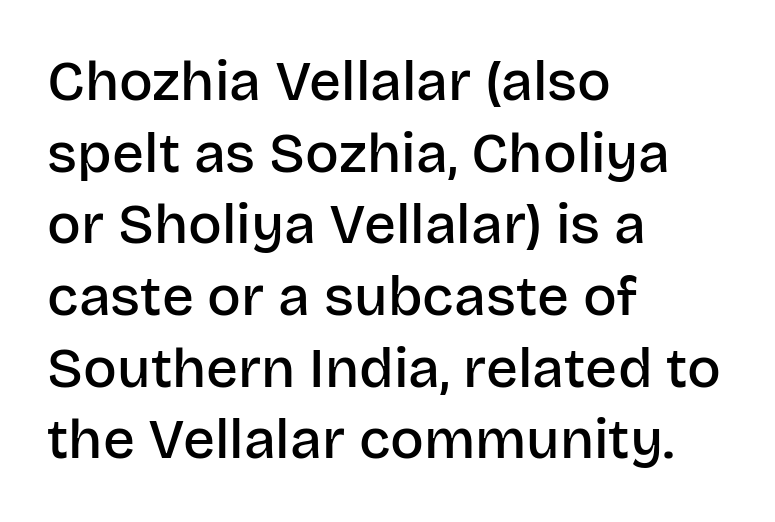
Vertical spacing — default. The gap between lines stays unmarked. Horizontal alignment here is leftward, the default for most running prose. Characters follow at the spacing the type designer built in. To sum up the face: it is a sans, with no serifs.
